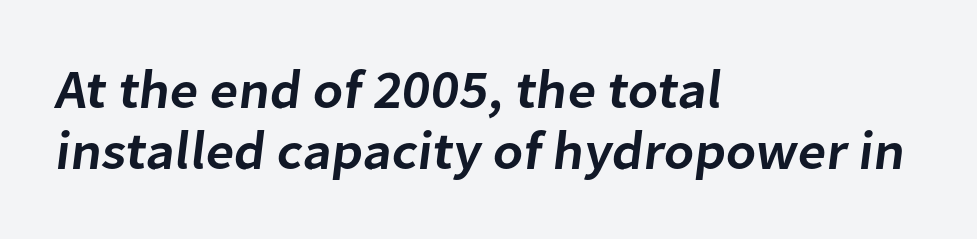
{"serif": "no", "bold": "semi", "weight": "semibold", "width": "normal", "stroke_contrast": "low", "x_height": "medium", "monospaced": "no", "underline": "no", "align": "left", "line_spacing": "tight", "line_spacing_ratio": 1.13, "letter_spacing": "normal", "letter_spacing_em": 0.0, "glyph_px": 54}
